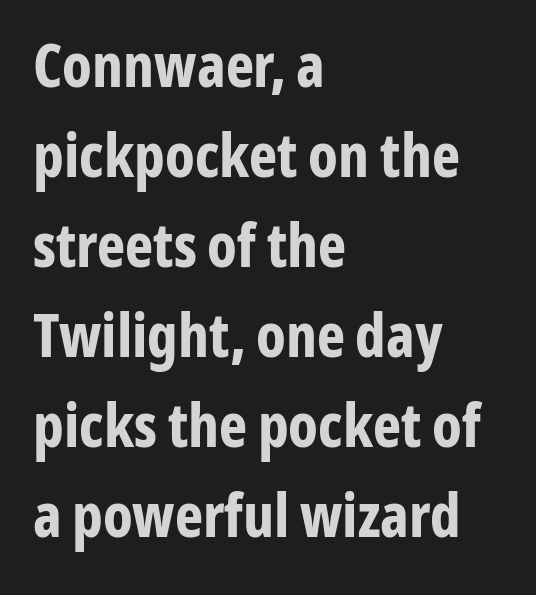
{"serif": "no", "italic": "no", "bold": "yes", "weight": "bold", "width": "condensed", "stroke_contrast": "low", "x_height": "medium", "monospaced": "no", "underline": "no", "align": "left", "line_spacing": "normal", "line_spacing_ratio": 1.5, "letter_spacing": "normal", "letter_spacing_em": 0.0, "glyph_px": 60}
